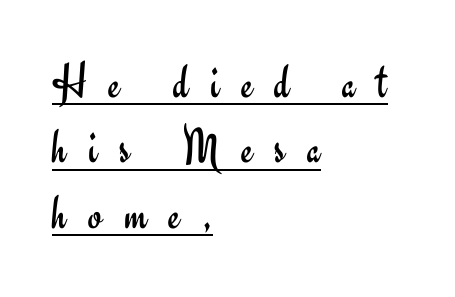
Q: Is the text bold? A: No.
Q: Is the text italic (slanted)? A: Yes.
Q: Is the typeface a serif or a sans-serif typeface? A: Sans-serif.
Q: Is the text underlined? A: Yes.
Q: How is the paragraph aligned? A: Left-aligned.
Q: Is the spacing between letters normal or unusually wide? A: Unusually wide.
Q: Is the spacing between lines tight, normal or loose? A: Normal.
Q: Width (condensed, normal, or wide)? A: Normal.
Q: Stroke contrast? A: Low.
Q: x-height? A: Small.
Q: Monospaced? A: No.
